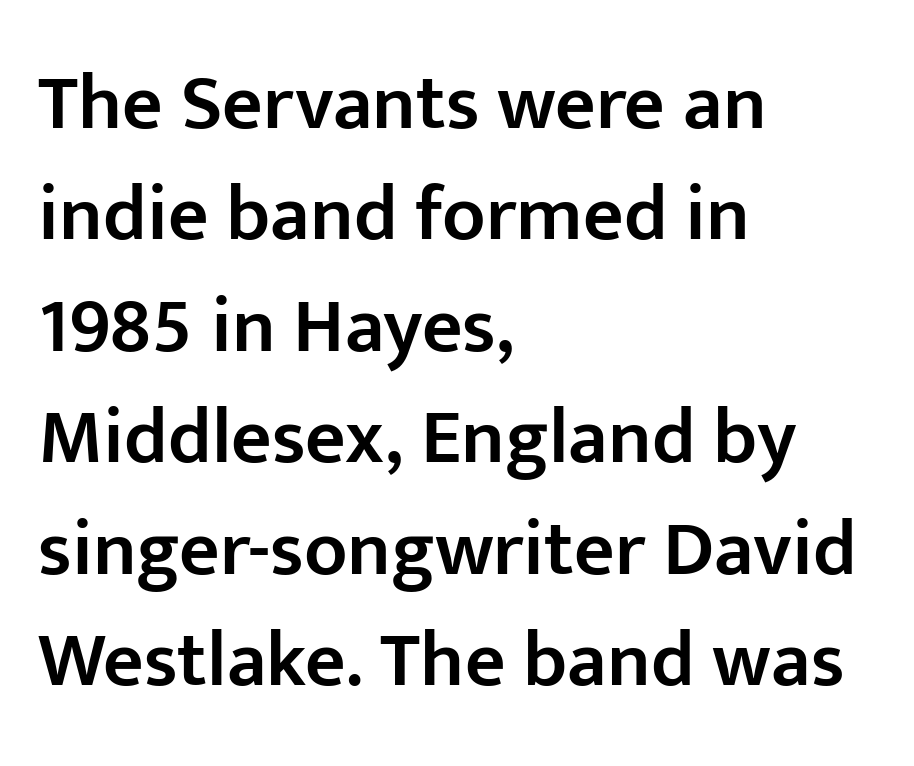
The image shows 79 px semibold sans-serif type, upright; set left-aligned, normal line spacing (1.41x), normal letter spacing, not underlined; low stroke contrast and a medium x-height.
